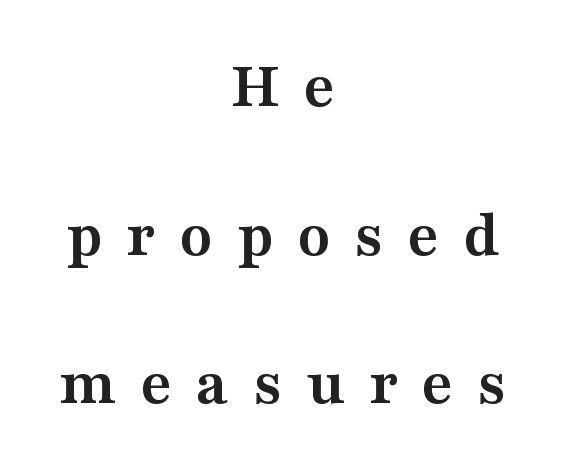
A typesetter would mark this as roman, not italic. Does the copy run flush right? No — it is centered line by line. Leading is clearly above the norm, producing a sparse column. This sample has the flowing, uneven cadence of proportional lettering. The face used here has the dense, thick strokes of a bold.
